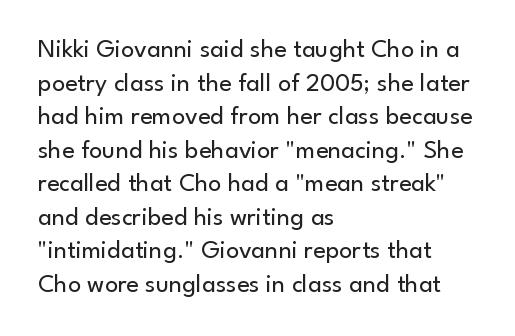
{"italic": "no", "bold": "no", "underline": "no", "align": "left", "line_spacing": "normal", "line_spacing_ratio": 1.29, "letter_spacing": "normal", "letter_spacing_em": 0.0, "glyph_px": 26}
